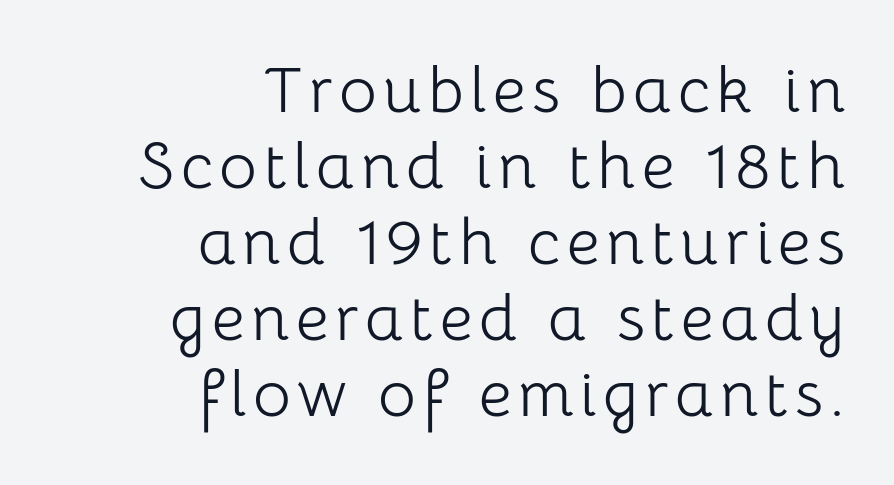
{"serif": "no", "italic": "no", "bold": "no", "weight": "light", "width": "normal", "stroke_contrast": "low", "x_height": "medium", "monospaced": "no", "underline": "no", "align": "right", "line_spacing_ratio": 1.17, "glyph_px": 65}
